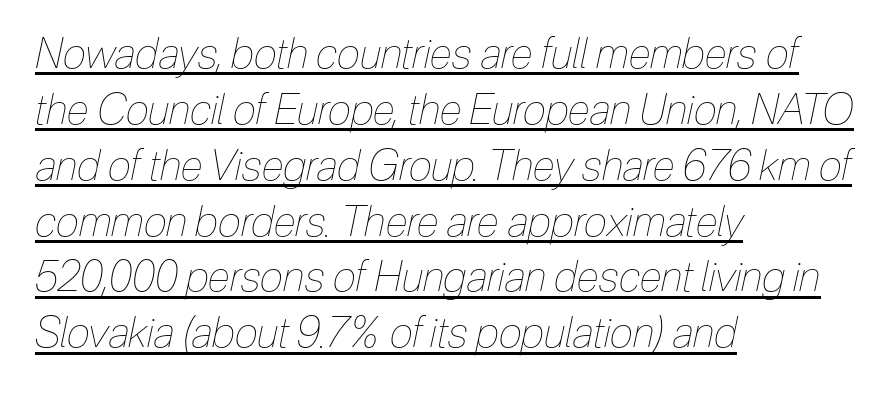
The image shows 42 px thin, condensed type, italic (leaning right); set left-aligned, normal line spacing (1.33x), normal letter spacing, underlined; low stroke contrast and a medium x-height.
